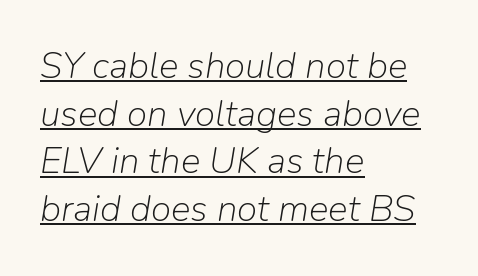
{"italic": "yes", "lean": "right", "slant_degrees": 9, "bold": "no", "weight": "light", "width": "normal", "stroke_contrast": "low", "x_height": "medium", "monospaced": "no", "underline": "yes", "align": "left", "line_spacing": "normal", "line_spacing_ratio": 1.29, "letter_spacing": "normal", "letter_spacing_em": 0.0, "glyph_px": 37}
